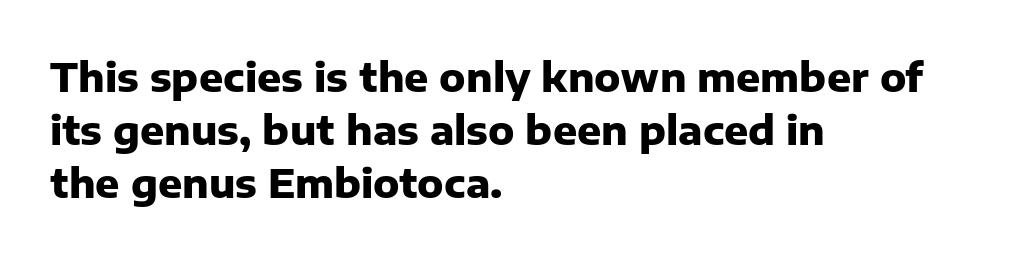
The line texture is even and compact thanks to regular tracking. In terms of weight, the rendering is a true, heavy bold. Proportional: the letters do not fall into vertical columns. Honestly, the row spacing looks completely unremarkable. The lettering holds an erect, upright posture throughout.
